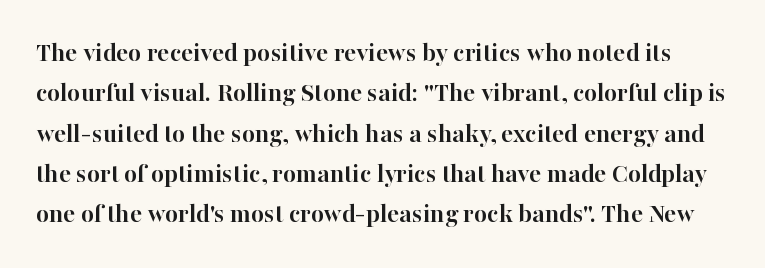
The image shows 28 px semibold serif type, upright; set normal line spacing (1.44x), normal letter spacing, not underlined; high stroke contrast and a medium x-height.
